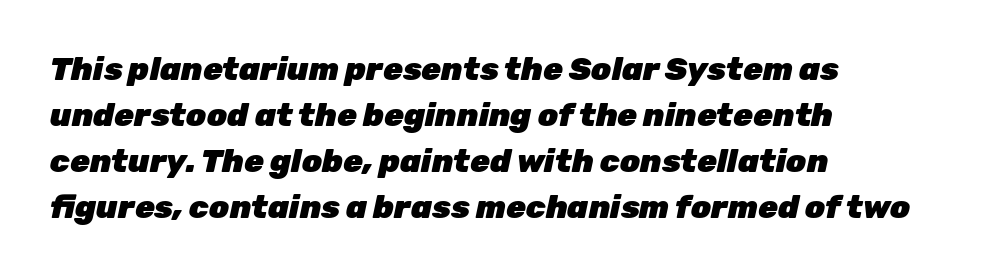
Q: Is the text bold? A: Yes.
Q: Is the text italic (slanted)? A: Yes, it leans right by about 12 degrees.
Q: Is the text underlined? A: No.
Q: How is the paragraph aligned? A: Left-aligned.
Q: Is the spacing between letters normal or unusually wide? A: Normal.
Q: Is the spacing between lines tight, normal or loose? A: Normal.
Q: Width (condensed, normal, or wide)? A: Normal.
Q: Stroke contrast? A: Low.
Q: x-height? A: Medium.
Q: Monospaced? A: No.
